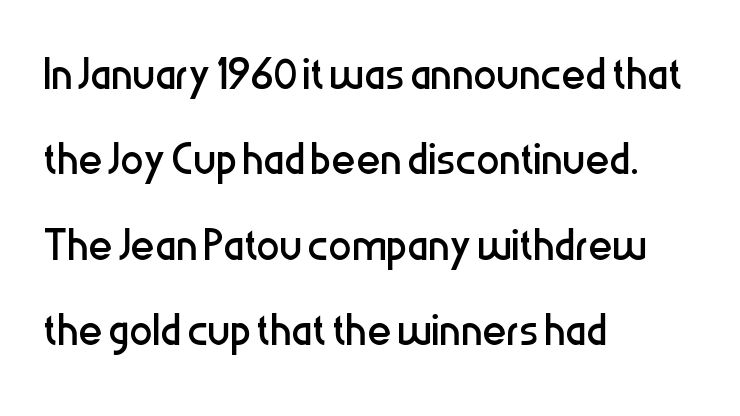
The rendering uses natural spacing where letterforms have individual widths. This block has exactly the height ordinary leading produces. This reads as an unemphasized weight, regular at the heaviest. Inter-character spacing is left at the font's built-in metrics. Nope, no serifs anywhere on these letters. One-word summary of the alignment: left.
